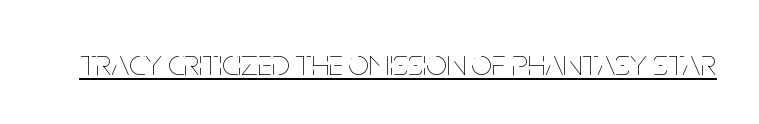
{"italic": "no", "bold": "no", "weight": "thin", "width": "condensed", "stroke_contrast": "low", "x_height": "large", "monospaced": "no", "underline": "yes", "letter_spacing": "normal", "letter_spacing_em": 0.0, "glyph_px": 37}
